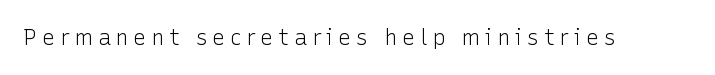
{"italic": "no", "bold": "no", "underline": "no", "letter_spacing": "wide", "letter_spacing_em": 0.21, "glyph_px": 22}
